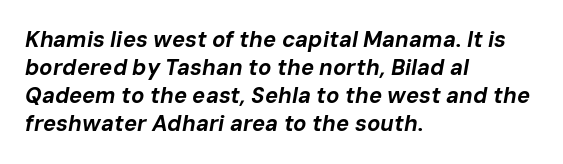
{"italic": "yes", "lean": "right", "slant_degrees": 10, "bold": "yes", "underline": "no", "align": "left", "line_spacing": "normal", "line_spacing_ratio": 1.28, "letter_spacing": "normal", "letter_spacing_em": 0.0, "glyph_px": 22}
